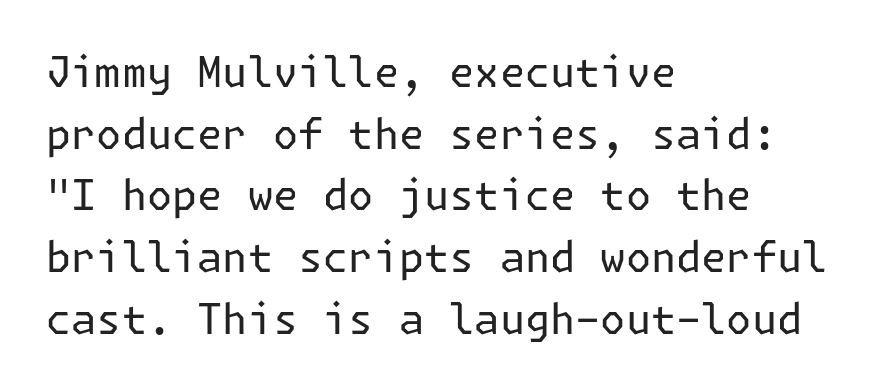
Q: Is the text bold? A: No.
Q: Is the text italic (slanted)? A: No, it is upright.
Q: Is the typeface a serif or a sans-serif typeface? A: Sans-serif.
Q: Is the text underlined? A: No.
Q: How is the paragraph aligned? A: Left-aligned.
Q: Is the spacing between letters normal or unusually wide? A: Normal.
Q: Is the spacing between lines tight, normal or loose? A: Normal.
Q: Width (condensed, normal, or wide)? A: Normal.
Q: Stroke contrast? A: Low.
Q: x-height? A: Medium.
